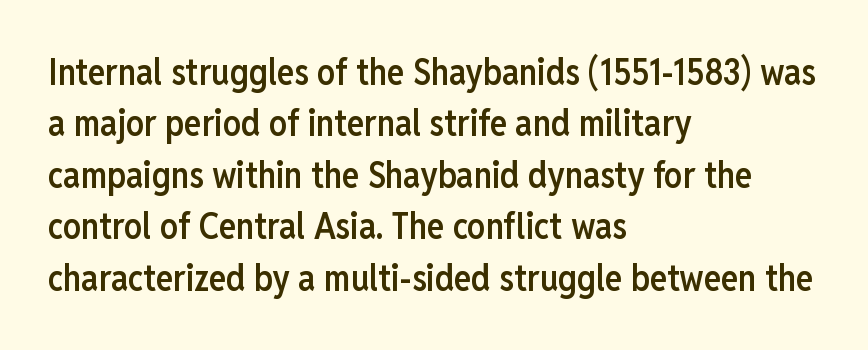
The image shows 36 px semibold, condensed sans-serif type, upright; set left-aligned, normal line spacing (1.43x), normal letter spacing, not underlined; low stroke contrast and a medium x-height.
